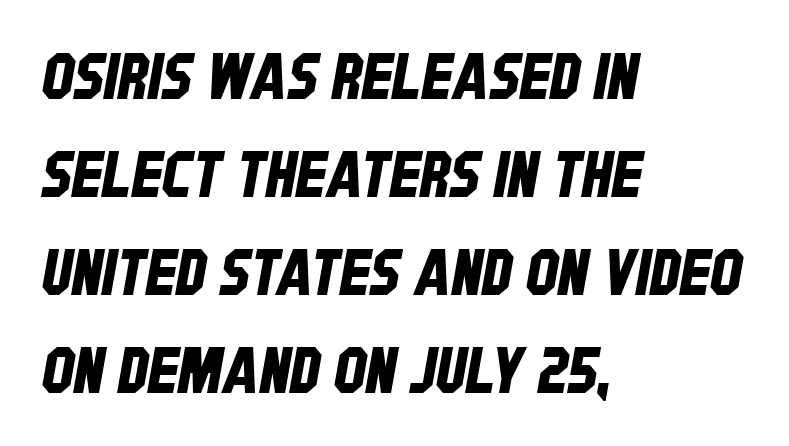
The image shows 64 px condensed sans-serif type; set left-aligned, normal line spacing (1.53x), normal letter spacing, not underlined; low stroke contrast and a large x-height.
